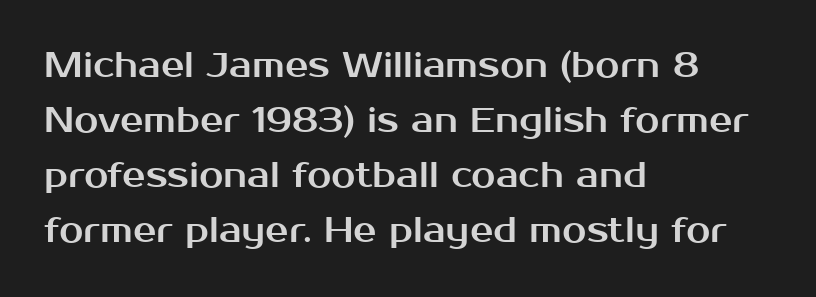
Q: Is the text italic (slanted)? A: No, it is upright.
Q: Is the typeface a serif or a sans-serif typeface? A: Sans-serif.
Q: Is the text underlined? A: No.
Q: How is the paragraph aligned? A: Left-aligned.
Q: Is the spacing between letters normal or unusually wide? A: Normal.
Q: Is the spacing between lines tight, normal or loose? A: Normal.
Q: Width (condensed, normal, or wide)? A: Normal.
Q: Stroke contrast? A: Medium.
Q: x-height? A: Medium.
Q: Monospaced? A: No.
